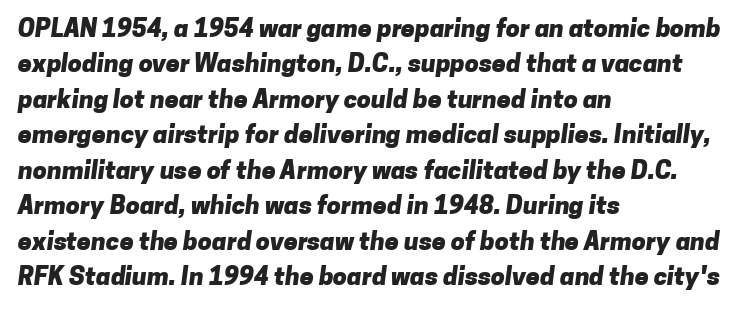
The passage is arranged the way most books set body copy — flush left. Letter spacing: default. A dark, heavy texture on the line: the type is bold. Leading: standard.
